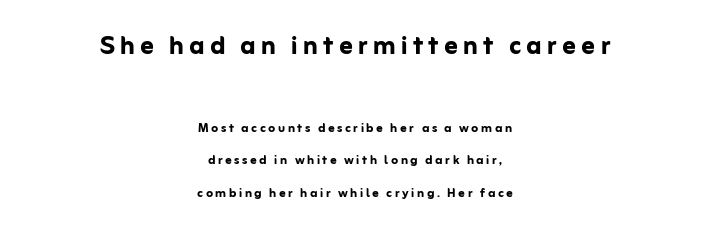
The image shows 33 px semibold sans-serif type, upright; set centered, loose line spacing (2.02x), not underlined; the first (top) block is 2.06x larger; low stroke contrast and a medium x-height.
